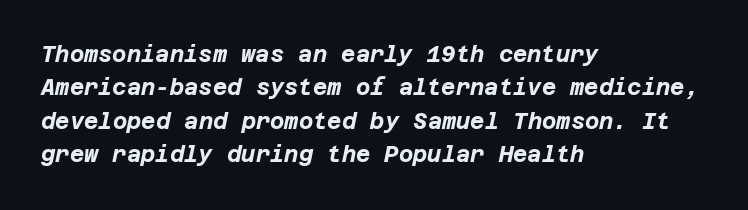
The image shows 22 px bold type, italic (leaning right); set left-aligned, normal line spacing (1.52x), normal letter spacing, not underlined.
